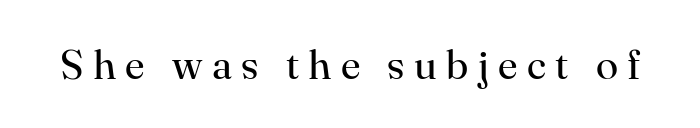
The image shows 41 px regular-weight serif type, upright; set unusually wide letter spacing (+0.23 em), not underlined; high stroke contrast and a small x-height.
